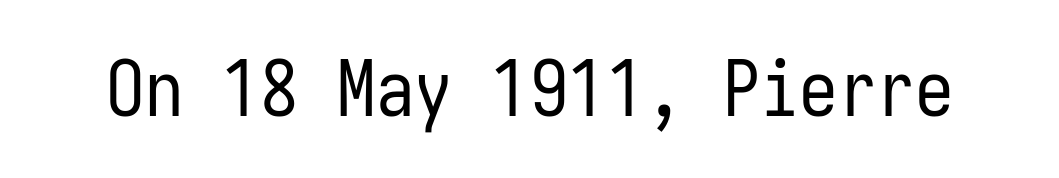
This sample uses plain, unmodified letter spacing. Check under the words: just untouched page. The strokes are not fattened; the text isn't bold. Posture: vertical. The characters display no serif detailing; their extremities are plain.
